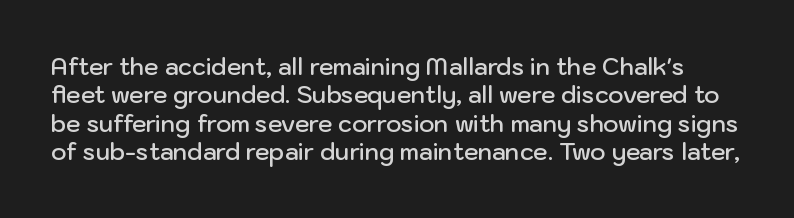
The image shows 23 px text type, upright; set line spacing 1.23x, normal letter spacing, not underlined.
